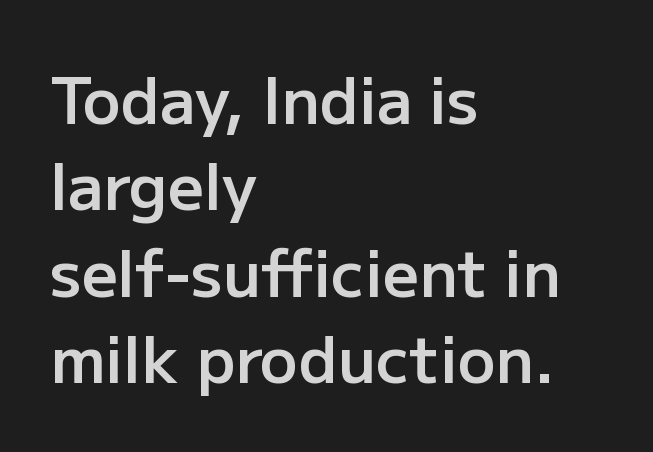
Short and long lines alike share a common starting point at left. Characters remain perfectly vertical along every line. Varying glyph widths throughout — classic text-font behaviour. Anything drawn beneath the words? Only blank space.
